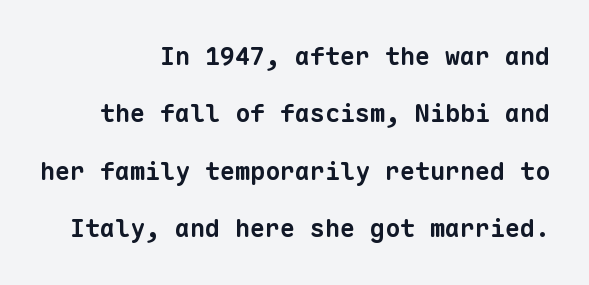
Chunky letters — that's bold for sure. Whoever set this chose breathing room over compactness in the vertical rhythm. Visually the block forms a straight wall on the right and a jagged coastline on the left. The string is rendered with underlining switched off. Here the glyphs are tracked normally, forming tight word shapes.
